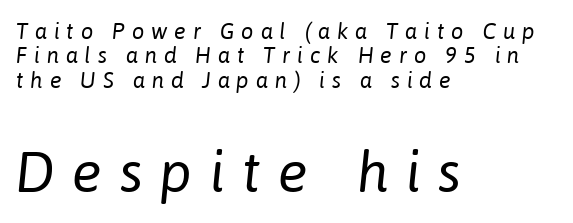
The image shows 56 px regular-weight type, italic (leaning right); set left-aligned, tight line spacing (1.11x), unusually wide letter spacing (+0.31 em), not underlined; the second (bottom) block is 2.55x larger; low stroke contrast and a medium x-height.
